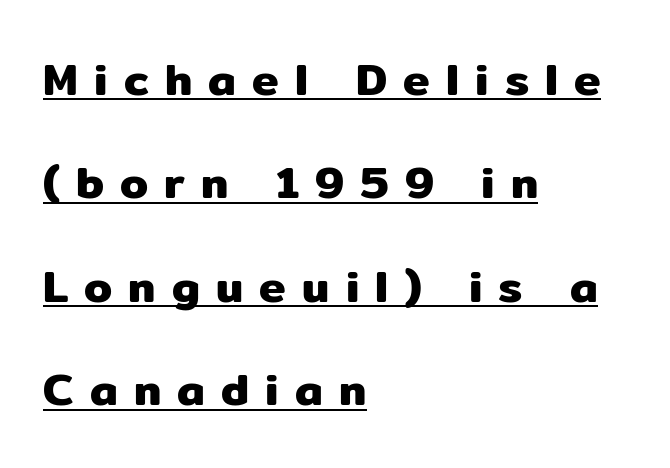
Q: Is the text italic (slanted)? A: No, it is upright.
Q: Is the typeface a serif or a sans-serif typeface? A: Sans-serif.
Q: Is the text underlined? A: Yes.
Q: How is the paragraph aligned? A: Left-aligned.
Q: Is the spacing between letters normal or unusually wide? A: Unusually wide.
Q: Is the spacing between lines tight, normal or loose? A: Loose.
Q: Width (condensed, normal, or wide)? A: Normal.
Q: Stroke contrast? A: Low.
Q: x-height? A: Medium.
Q: Monospaced? A: No.
